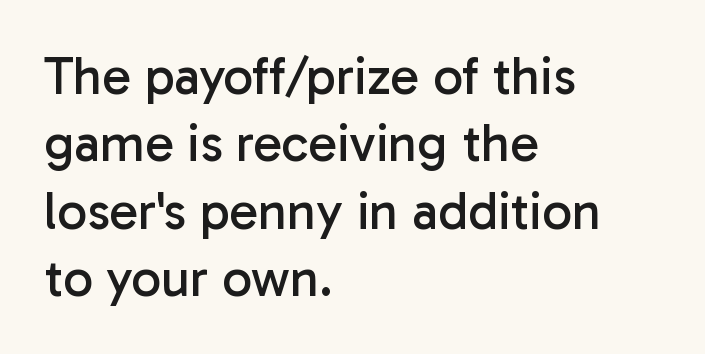
The image shows 53 px regular-weight sans-serif type, upright; set left-aligned, normal line spacing (1.27x), normal letter spacing, not underlined; low stroke contrast and a medium x-height.
